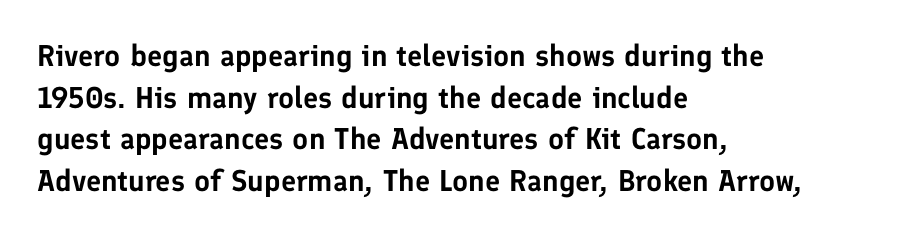
{"serif": "no", "italic": "no", "width": "normal", "stroke_contrast": "low", "x_height": "medium", "monospaced": "no", "underline": "no", "align": "left", "line_spacing": "normal", "line_spacing_ratio": 1.39, "letter_spacing": "normal", "letter_spacing_em": 0.0, "glyph_px": 30}
